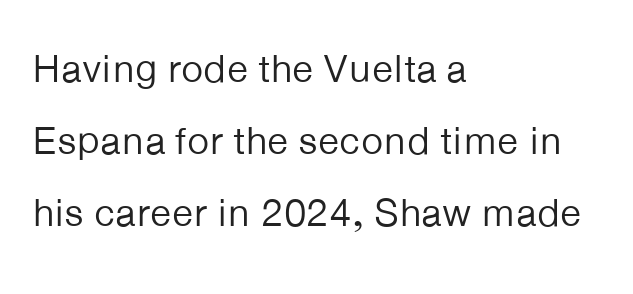
The image shows 39 px regular-weight sans-serif type, upright; set left-aligned, line spacing 1.84x, normal letter spacing, not underlined; low stroke contrast and a medium x-height.
